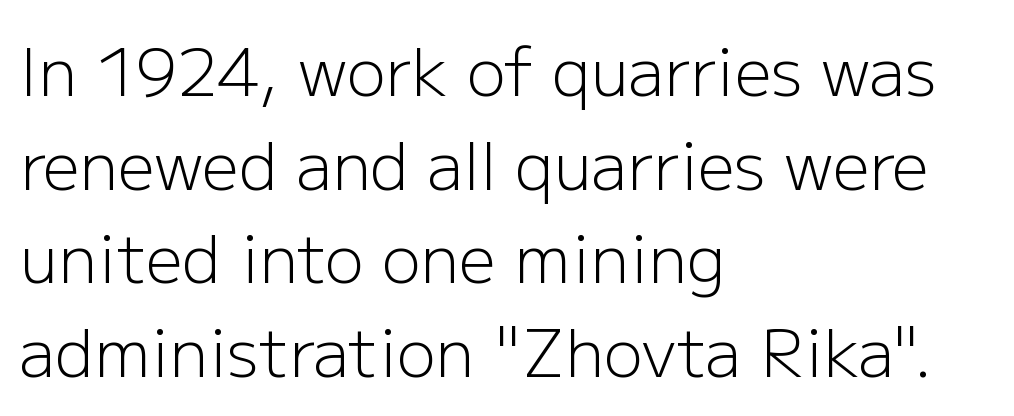
{"serif": "no", "italic": "no", "bold": "no", "weight": "light", "width": "normal", "stroke_contrast": "low", "x_height": "medium", "monospaced": "no", "underline": "no", "align": "left", "line_spacing": "normal", "line_spacing_ratio": 1.44, "letter_spacing": "normal", "letter_spacing_em": 0.0, "glyph_px": 65}
